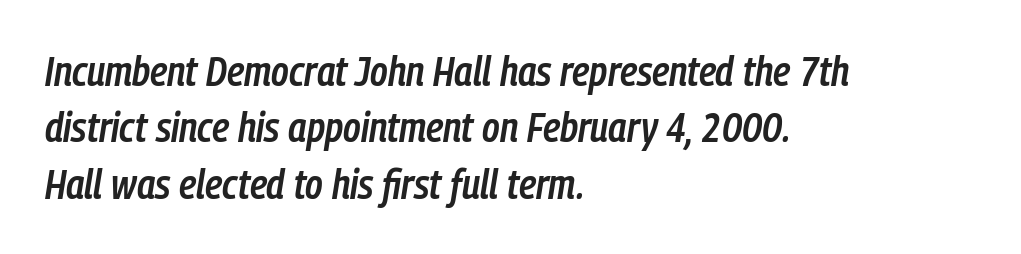
The image shows 42 px semibold, condensed type, italic (leaning right); set left-aligned, normal line spacing (1.34x), normal letter spacing, not underlined; low stroke contrast and a medium x-height.
